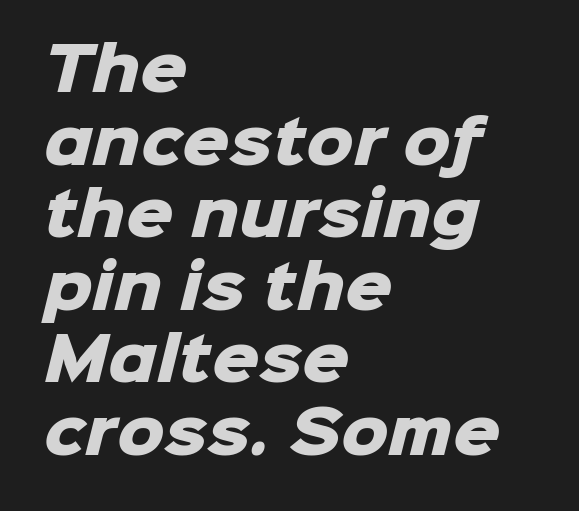
{"serif": "no", "bold": "yes", "weight": "heavy", "width": "normal", "stroke_contrast": "low", "x_height": "medium", "monospaced": "no", "underline": "no", "align": "left", "line_spacing_ratio": 1.23, "letter_spacing": "normal", "letter_spacing_em": 0.0, "glyph_px": 59}
